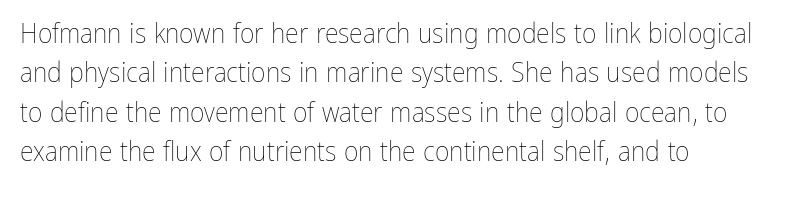
{"italic": "no", "bold": "no", "weight": "thin", "width": "condensed", "stroke_contrast": "low", "x_height": "medium", "monospaced": "no", "underline": "no", "align": "left", "line_spacing": "normal", "line_spacing_ratio": 1.41, "letter_spacing": "normal", "letter_spacing_em": 0.0, "glyph_px": 28}
